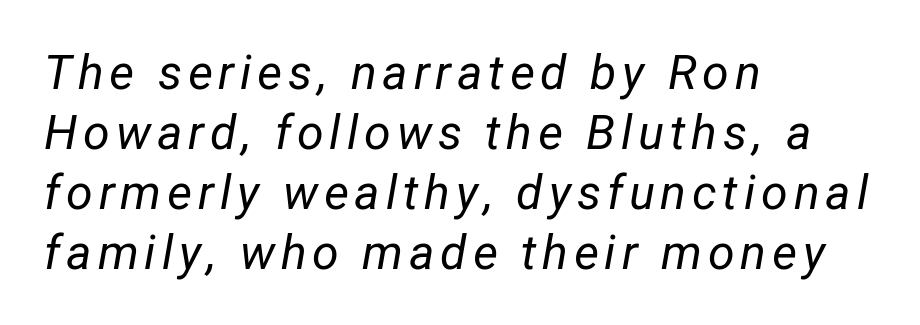
Lines of text with bare space underneath. The whole block is typeset with a tilt. The font is comparable to plain body text, perhaps lighter. Students, observe: this is what conventionally led text looks like. Horizontal alignment here is leftward, the default for most running prose.
